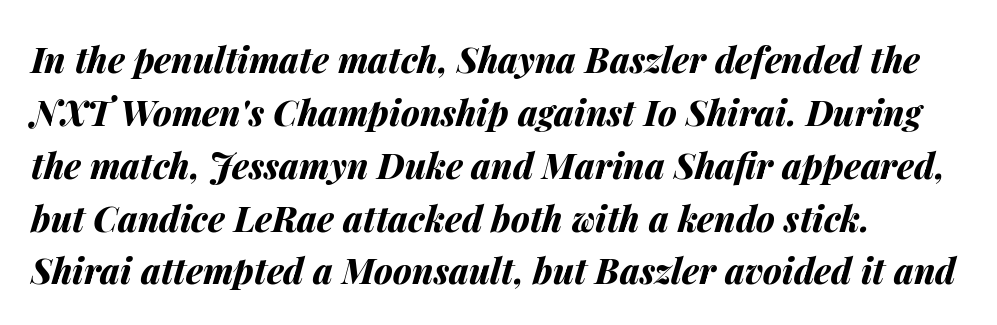
Emphasis-style slanted type is in use. Vertical spacing — default. Is the letter spacing exaggerated? No — it looks like the ordinary default. Think of a printed novel: that variable character pitch is what you see here.
